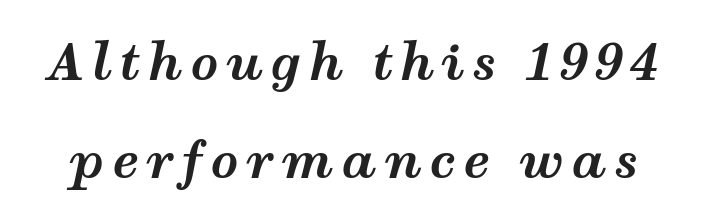
A typesetter would call this proportional, since set widths differ per character. The lettering tilts uniformly, giving the passage an italic look. The baseline area is clear. Heavy-handed strokes throughout: this text is bold.
